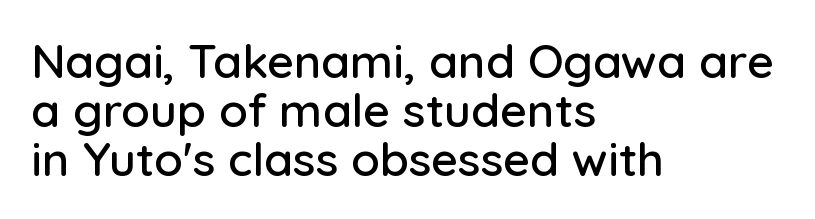
{"serif": "no", "italic": "no", "width": "normal", "stroke_contrast": "low", "x_height": "medium", "monospaced": "no", "underline": "no", "align": "left", "line_spacing": "tight", "line_spacing_ratio": 1.04, "letter_spacing": "normal", "letter_spacing_em": 0.0, "glyph_px": 47}
